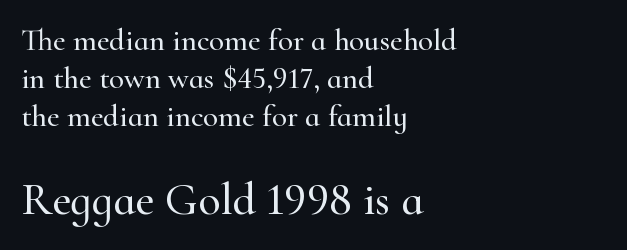
{"serif": "yes", "italic": "no", "width": "normal", "stroke_contrast": "high", "x_height": "small", "monospaced": "no", "underline": "no", "align": "left", "line_spacing_ratio": 1.22, "letter_spacing": "normal", "letter_spacing_em": 0.0, "larger_block": "second", "size_ratio": 1.48, "glyph_px": 46}
